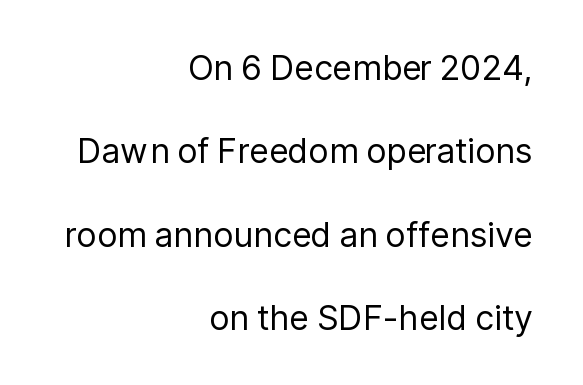
Q: Is the text bold? A: No.
Q: Is the text italic (slanted)? A: No, it is upright.
Q: Is the typeface a serif or a sans-serif typeface? A: Sans-serif.
Q: Is the text underlined? A: No.
Q: How is the paragraph aligned? A: Right-aligned.
Q: Is the spacing between letters normal or unusually wide? A: Normal.
Q: Is the spacing between lines tight, normal or loose? A: Loose.
Q: Width (condensed, normal, or wide)? A: Normal.
Q: Stroke contrast? A: Low.
Q: x-height? A: Medium.
Q: Monospaced? A: No.
